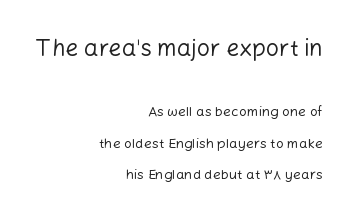
The image shows 23 px text type, upright; set right-aligned, loose line spacing (2.25x), normal letter spacing, not underlined; the first (top) block is 1.64x larger.
